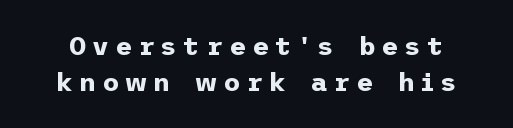
{"italic": "no", "bold": "yes", "underline": "no", "line_spacing": "normal", "line_spacing_ratio": 1.37, "letter_spacing": "wide", "letter_spacing_em": 0.23, "glyph_px": 26}
